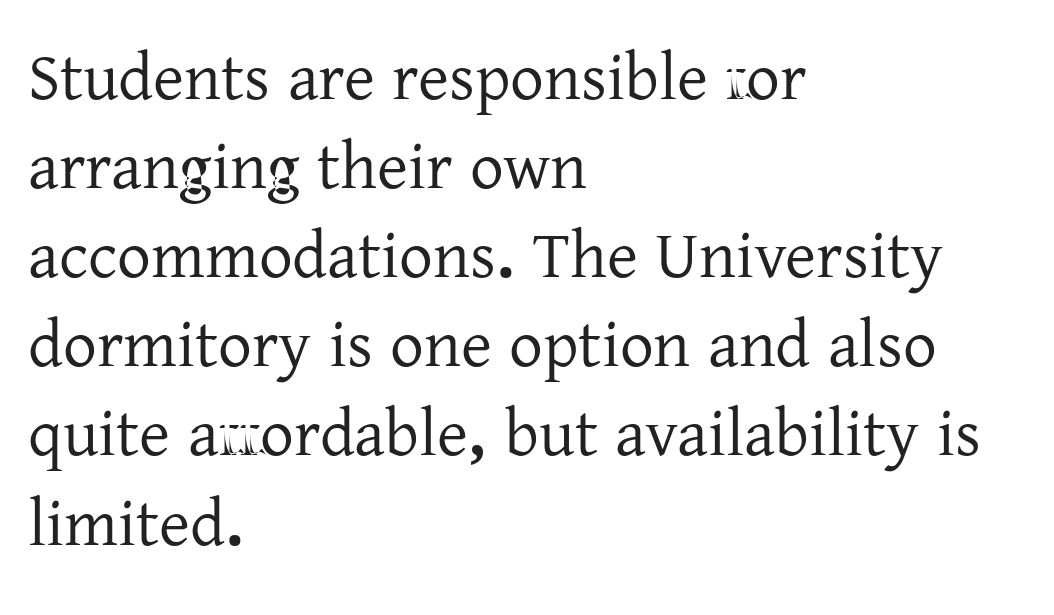
The image shows 67 px serif type, upright; set left-aligned, normal line spacing (1.33x), normal letter spacing, not underlined; low stroke contrast and a medium x-height.
